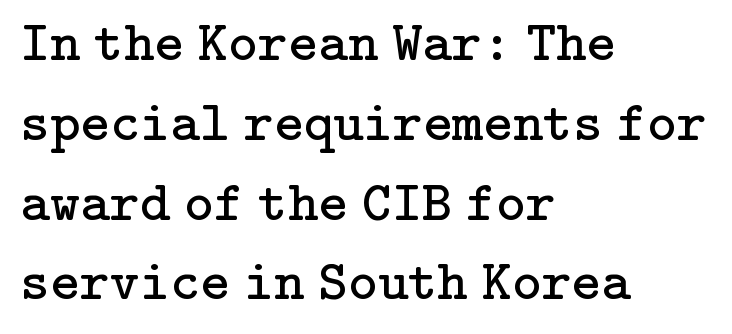
{"serif": "yes", "italic": "no", "bold": "no", "weight": "regular", "width": "normal", "stroke_contrast": "low", "x_height": "medium", "underline": "no", "align": "left", "line_spacing": "normal", "line_spacing_ratio": 1.4, "letter_spacing": "normal", "letter_spacing_em": 0.0, "glyph_px": 57}
